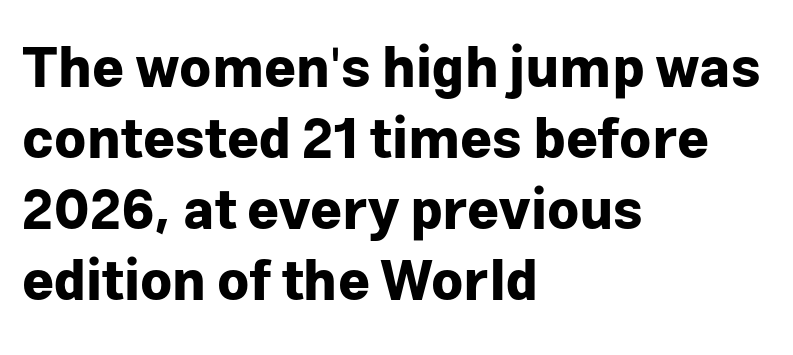
The image shows 55 px bold sans-serif type, upright; set left-aligned, normal line spacing (1.29x), normal letter spacing, not underlined; low stroke contrast and a medium x-height.
